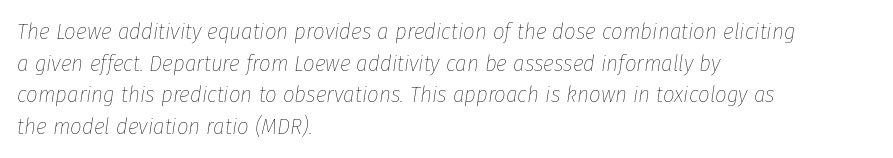
The image shows 23 px text type, italic (leaning right); set left-aligned, normal line spacing (1.37x), normal letter spacing, not underlined.
